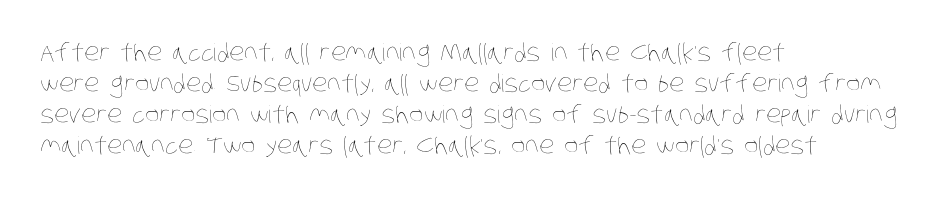
Descenders hang freely into open space. Weight: regular or lighter. One glance says typical: line gaps are just what's usual. You could call the tracking neutral — neither tight nor loose. If you drew a ruler down the left edge, every line would touch it.
